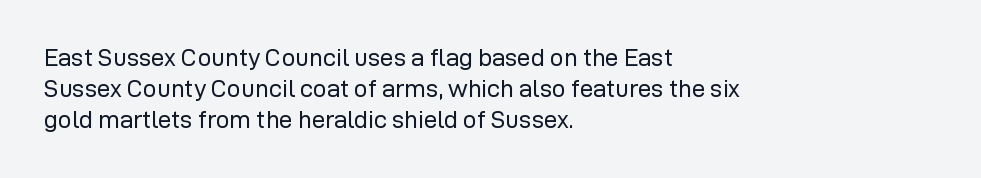
The ragged edge is on the right, which tells us the setting is flush left. The passage shown is not underscored anywhere. These lines were composed using upright roman letters. This sample uses plain, unmodified letter spacing. Reading down the column, the eye jumps a familiar distance to each next line.
